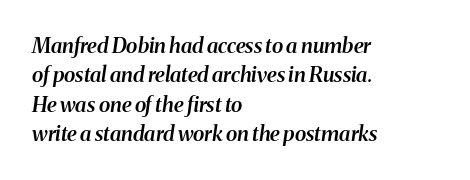
{"italic": "yes", "lean": "right", "slant_degrees": 8, "bold": "semi", "underline": "no", "align": "left", "line_spacing": "normal", "line_spacing_ratio": 1.4, "letter_spacing": "normal", "letter_spacing_em": 0.0, "glyph_px": 21}
